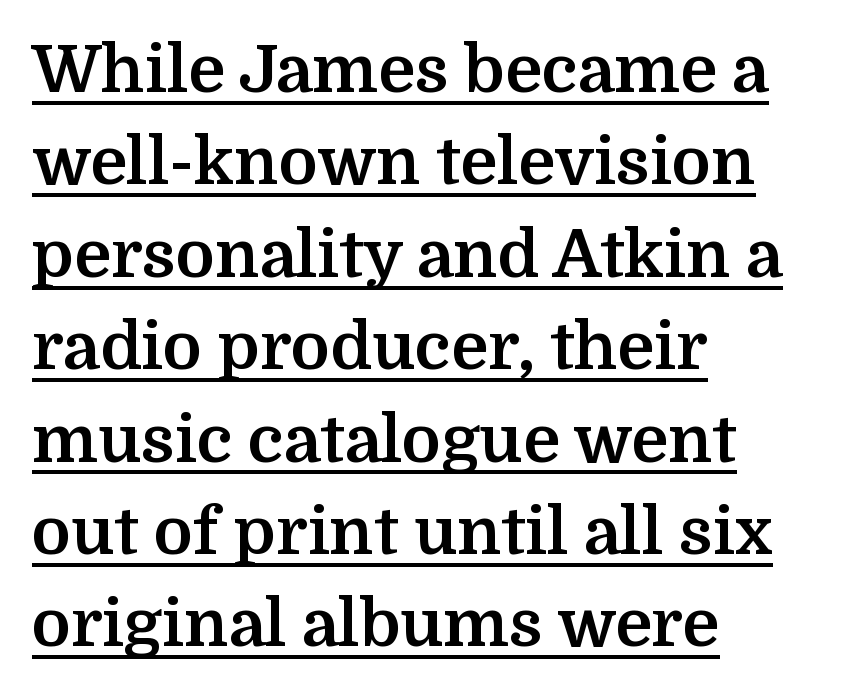
{"serif": "yes", "italic": "no", "bold": "yes", "weight": "bold", "width": "normal", "stroke_contrast": "medium", "x_height": "medium", "monospaced": "no", "underline": "yes", "align": "left", "line_spacing": "normal", "line_spacing_ratio": 1.4, "letter_spacing": "normal", "letter_spacing_em": 0.0, "glyph_px": 66}
